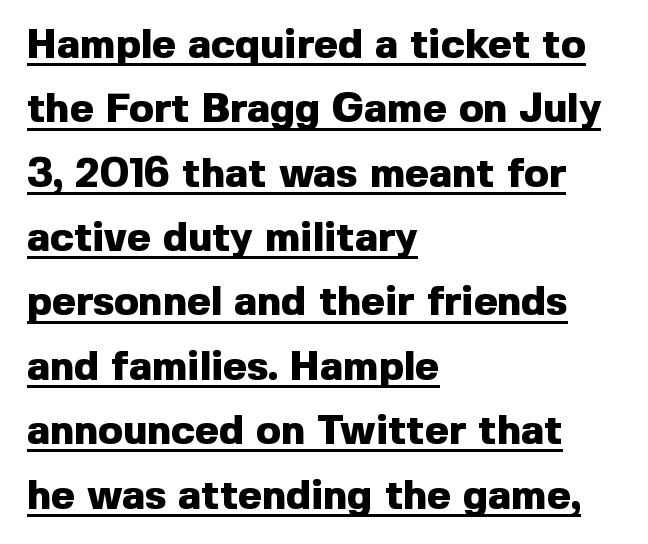
{"serif": "no", "italic": "no", "bold": "yes", "weight": "heavy", "width": "normal", "x_height": "medium", "monospaced": "no", "underline": "yes", "align": "left", "line_spacing": "normal", "line_spacing_ratio": 1.57, "letter_spacing": "normal", "letter_spacing_em": 0.0, "glyph_px": 41}
